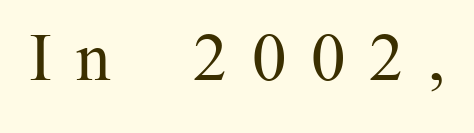
The line texture is sparse and dotted thanks to wide tracking. Posture: upright roman. No letter is thick-stroked: the sample isn't bold. The passage shown is typeset with a serif family. Clear beneath every line of the passage. Spacing verdict: proportional, widths tailored to each character.
